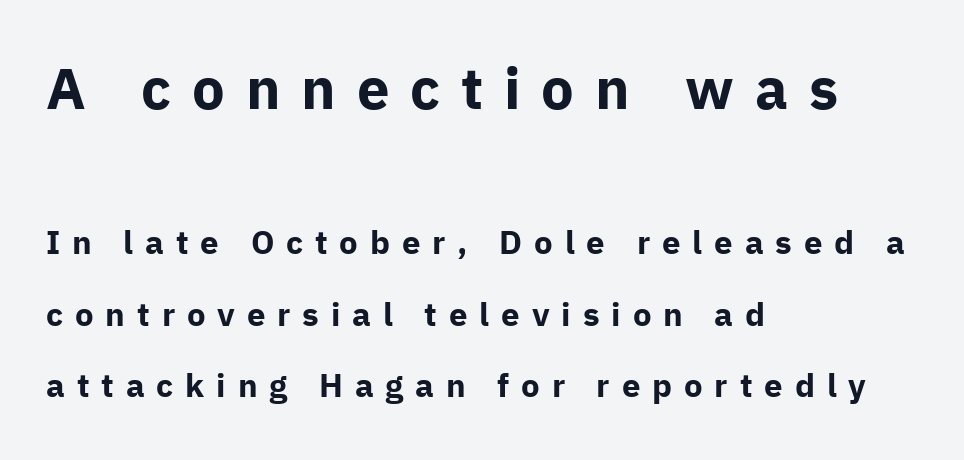
The image shows 58 px bold sans-serif type, upright; set left-aligned, loose line spacing (2.17x), unusually wide letter spacing (+0.36 em), not underlined; the first (top) block is 1.76x larger; low stroke contrast and a medium x-height.
